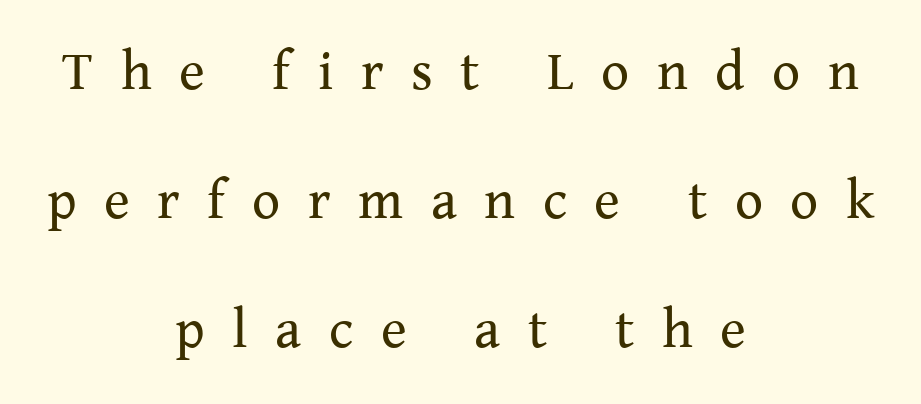
{"serif": "yes", "italic": "no", "bold": "no", "weight": "regular", "width": "normal", "stroke_contrast": "medium", "x_height": "medium", "monospaced": "no", "underline": "no", "align": "center", "line_spacing": "loose", "line_spacing_ratio": 2.35, "letter_spacing": "wide", "letter_spacing_em": 0.5, "glyph_px": 55}
